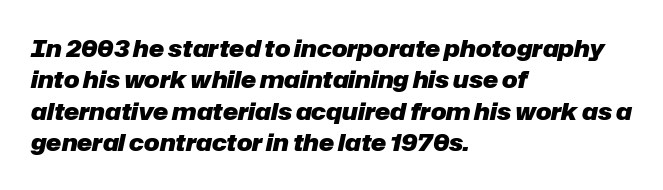
The horizontal fit of the characters is conventional and even. This is heavy type, rendered in bold. This rendering uses left alignment, leaving the right contour irregular. The string is rendered with underlining switched off. Regular leading. The font's italic variant was chosen for this text.
